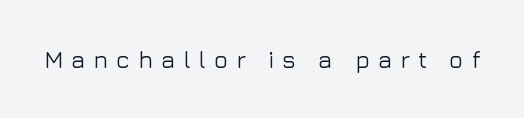
The image shows 24 px text type, upright; set unusually wide letter spacing (+0.33 em), not underlined.
